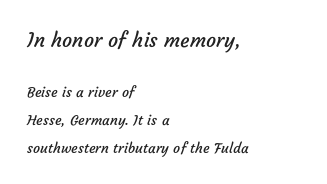
Q: Is the text bold? A: No.
Q: Is the text underlined? A: No.
Q: How is the paragraph aligned? A: Left-aligned.
Q: Is the spacing between letters normal or unusually wide? A: Normal.
Q: Is the spacing between lines tight, normal or loose? A: Loose.
Q: Which block of text is set in a larger size, the first (top) or the second (bottom)? A: The first (top) one.
